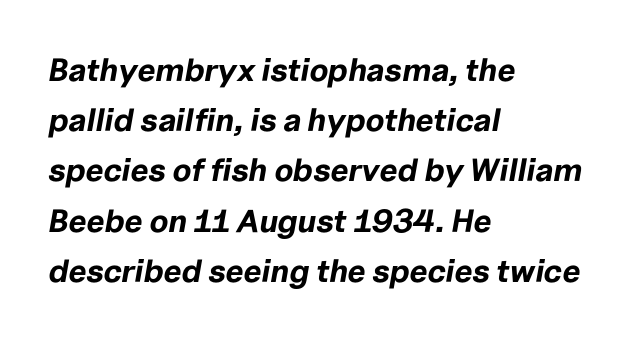
The image shows 32 px bold type, italic (leaning right); set left-aligned, normal line spacing (1.57x), normal letter spacing, not underlined; low stroke contrast and a medium x-height.
